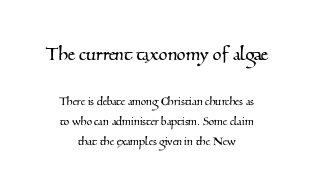
The image shows 23 px text type; set centered, normal line spacing (1.43x), normal letter spacing, not underlined; the first (top) block is 1.64x larger.
